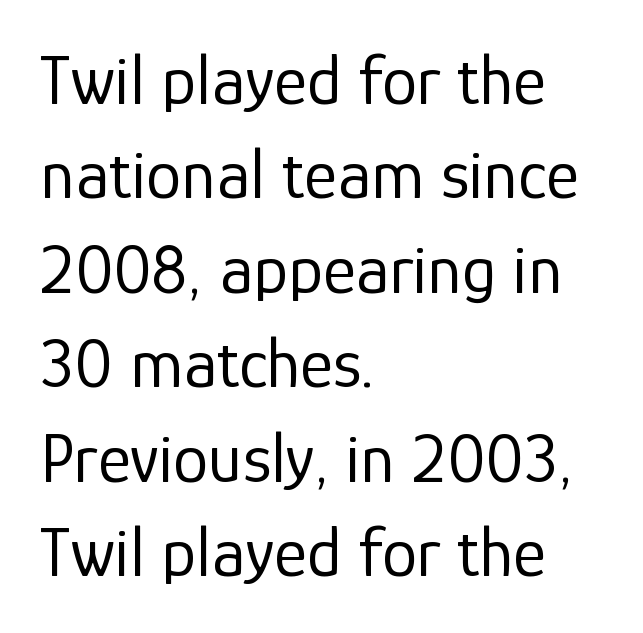
The image shows 71 px regular-weight sans-serif type, upright; set left-aligned, normal line spacing (1.33x), normal letter spacing, not underlined; low stroke contrast and a medium x-height.
